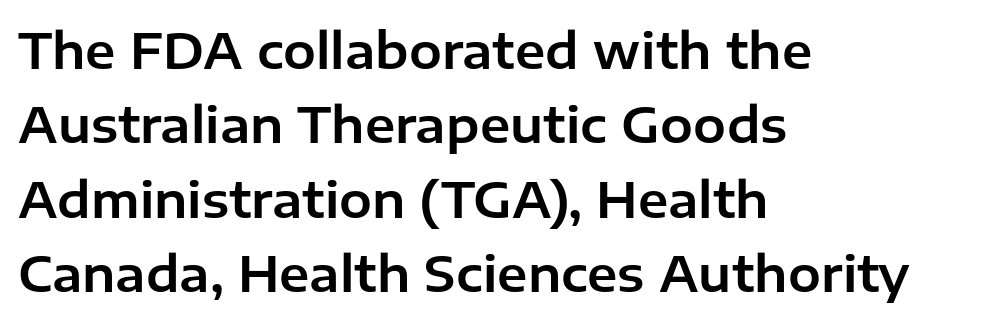
Q: Is the text italic (slanted)? A: No, it is upright.
Q: Is the typeface a serif or a sans-serif typeface? A: Sans-serif.
Q: Is the text underlined? A: No.
Q: How is the paragraph aligned? A: Left-aligned.
Q: Is the spacing between letters normal or unusually wide? A: Normal.
Q: Is the spacing between lines tight, normal or loose? A: Normal.
Q: Width (condensed, normal, or wide)? A: Normal.
Q: Stroke contrast? A: Low.
Q: x-height? A: Medium.
Q: Monospaced? A: No.
